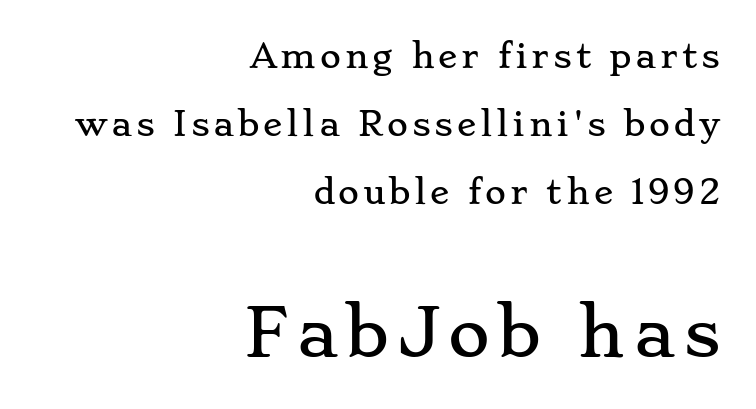
Every row of glyphs terminates at an identical x-position on the right. You could not count columns in this text — the font is proportionally spaced. In terms of leading, this rendering errs on the spacious side. Any mark beneath the type? The region is blank. Yep, those are serifs on the letters.
